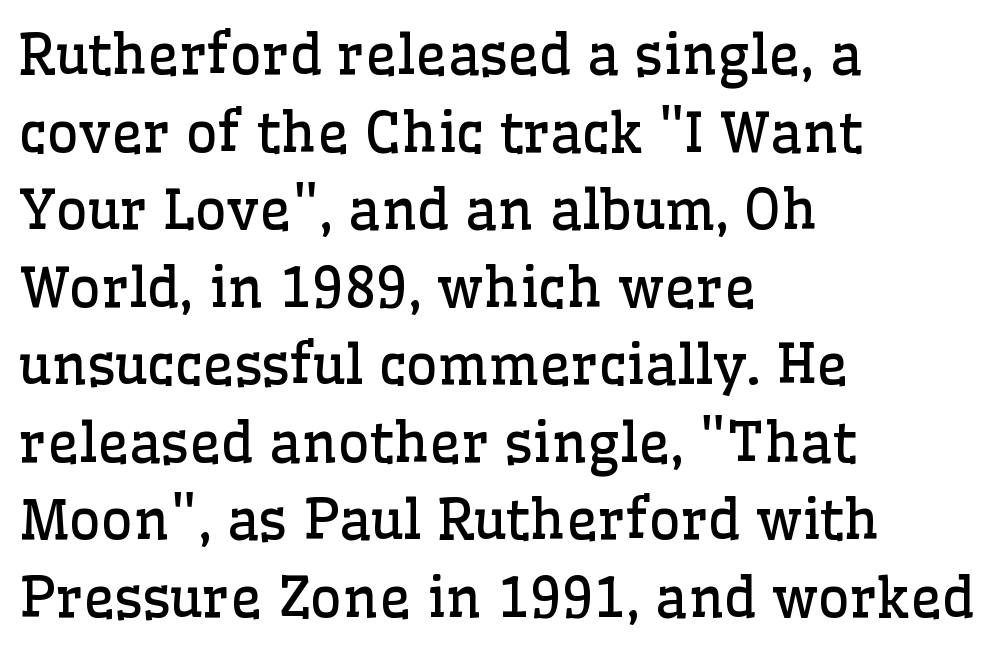
Q: Is the text bold? A: No.
Q: Is the text italic (slanted)? A: No, it is upright.
Q: Is the typeface a serif or a sans-serif typeface? A: Serif.
Q: Is the text underlined? A: No.
Q: How is the paragraph aligned? A: Left-aligned.
Q: Is the spacing between letters normal or unusually wide? A: Normal.
Q: Is the spacing between lines tight, normal or loose? A: Normal.
Q: Width (condensed, normal, or wide)? A: Normal.
Q: Stroke contrast? A: Low.
Q: x-height? A: Medium.
Q: Monospaced? A: No.
